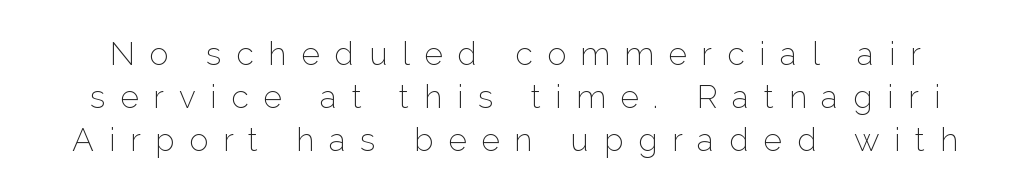
Descenders are the only things crossing below the line. Think of a printed novel: that variable character pitch is what you see here. This is sans-serif lettering, the kind often seen on screens and signage. Notice how the stems are strictly vertical — no italics here.
